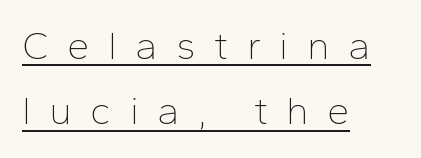
The image shows 40 px thin sans-serif type, upright; set left-aligned, normal line spacing (1.63x), unusually wide letter spacing (+0.46 em), underlined; low stroke contrast and a medium x-height.
